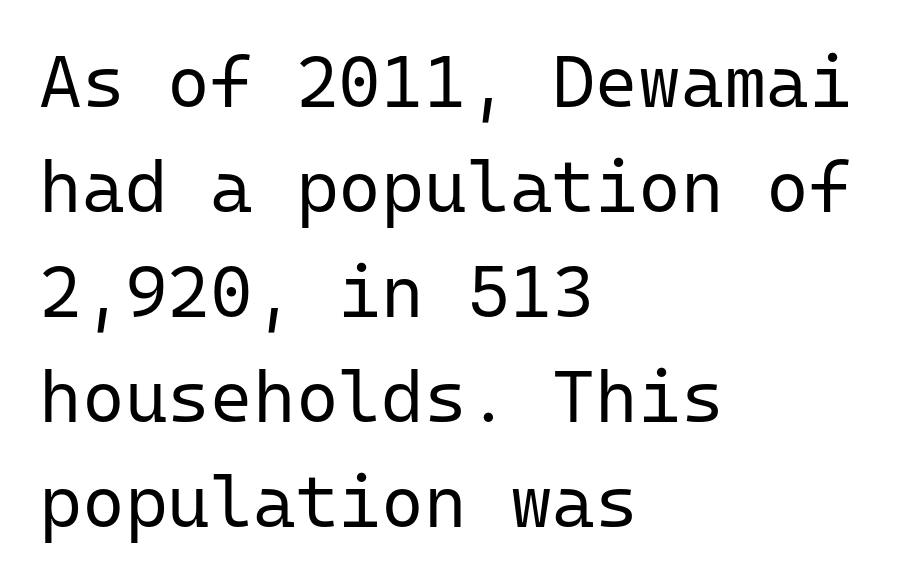
The glyphs are unaccompanied by any horizontal stroke below them. The face used here is rendered with its standard letterfit. The letters march in equal steps, a hallmark of fixed-pitch type. Stroke thickness stays within the range of a standard reading face or lighter. Tall strokes in this sample are plumb rather than angled.
